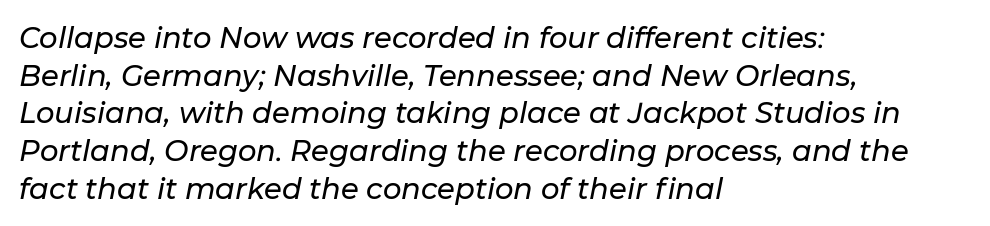
The image shows 29 px text type, italic (leaning right); set left-aligned, normal line spacing (1.3x), normal letter spacing, not underlined; low stroke contrast and a medium x-height.
